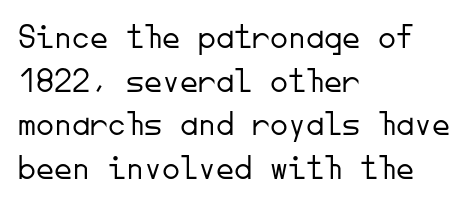
What stands out about the letter spacing? Nothing — it is the standard amount. The lines are quadded left. Posture: vertical. The passage shown is typeset with a sans-serif family.
